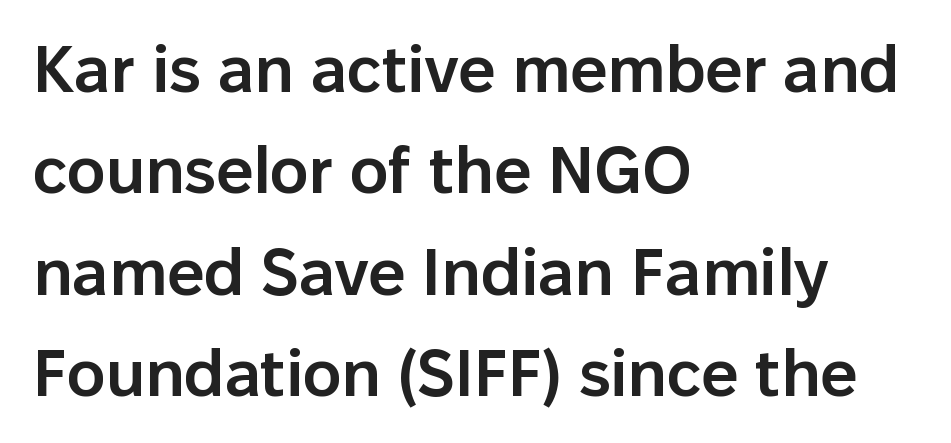
Letter spacing: default. Regarding leading, the lines here are spaced in the standard way. Italic: no, the glyphs are upright roman. Casual observation: everything's shoved over to the left. Spacing verdict: proportional, widths tailored to each character. The string is rendered with underlining switched off.
